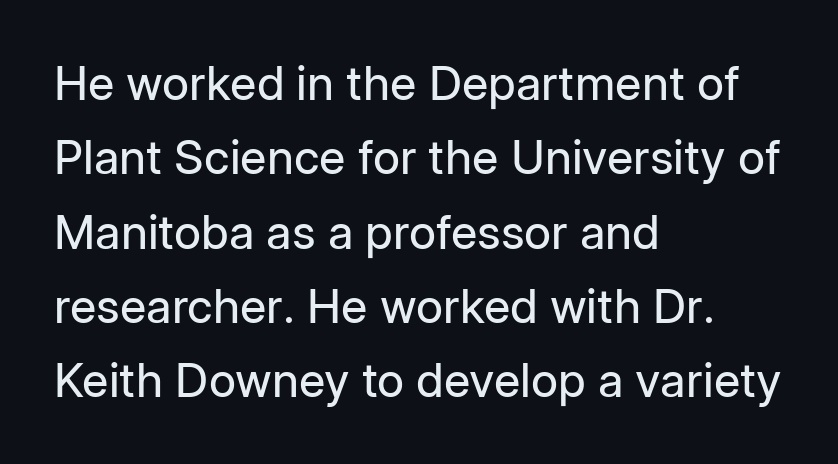
The image shows 47 px regular-weight sans-serif type, upright; set left-aligned, normal line spacing (1.58x), normal letter spacing, not underlined; low stroke contrast and a medium x-height.
